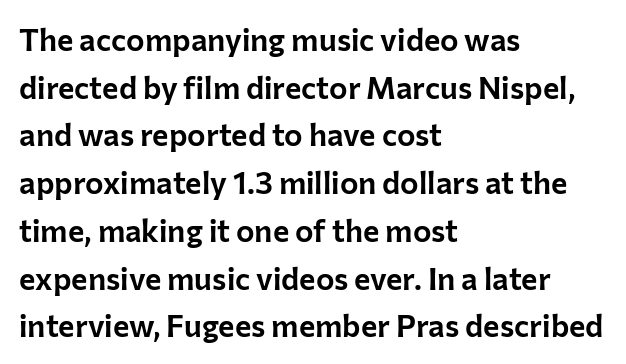
Q: Is the text italic (slanted)? A: No, it is upright.
Q: Is the typeface a serif or a sans-serif typeface? A: Sans-serif.
Q: Is the text underlined? A: No.
Q: How is the paragraph aligned? A: Left-aligned.
Q: Is the spacing between letters normal or unusually wide? A: Normal.
Q: Is the spacing between lines tight, normal or loose? A: Normal.
Q: Width (condensed, normal, or wide)? A: Normal.
Q: Stroke contrast? A: Low.
Q: x-height? A: Medium.
Q: Monospaced? A: No.
